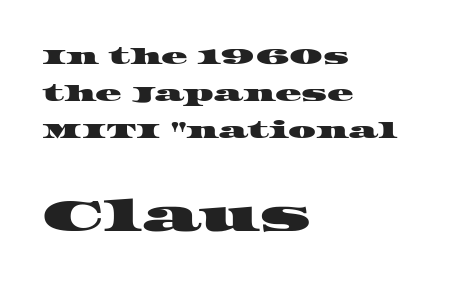
Q: Is the typeface a serif or a sans-serif typeface? A: Serif.
Q: Is the text underlined? A: No.
Q: How is the paragraph aligned? A: Left-aligned.
Q: Is the spacing between letters normal or unusually wide? A: Normal.
Q: Is the spacing between lines tight, normal or loose? A: Normal.
Q: Which block of text is set in a larger size, the first (top) or the second (bottom)? A: The second (bottom) one.
Q: Width (condensed, normal, or wide)? A: Wide.
Q: Stroke contrast? A: High.
Q: x-height? A: Large.
Q: Monospaced? A: No.
